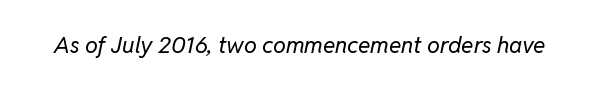
The image shows 23 px text type, italic (leaning right); set normal letter spacing, not underlined.
